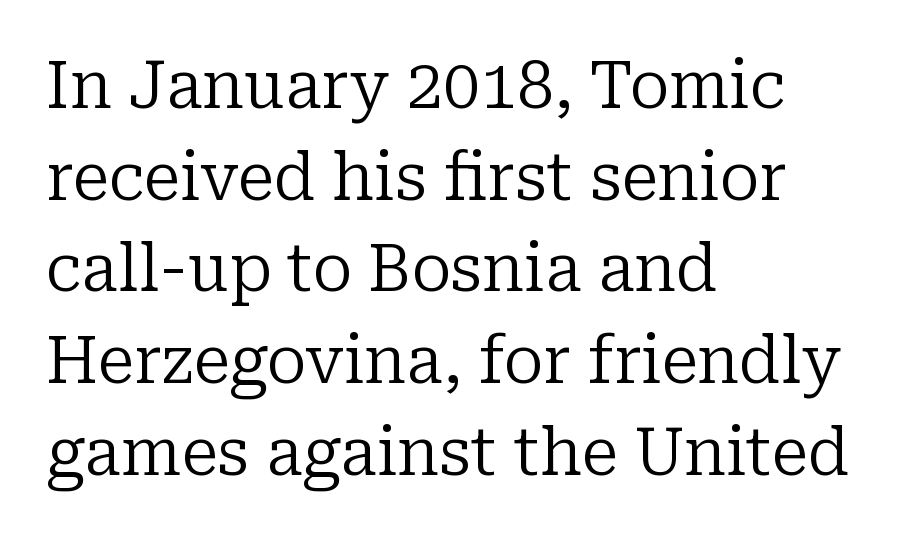
{"serif": "yes", "italic": "no", "bold": "no", "weight": "regular", "width": "normal", "stroke_contrast": "low", "x_height": "medium", "monospaced": "no", "underline": "no", "align": "left", "line_spacing": "normal", "line_spacing_ratio": 1.39, "letter_spacing": "normal", "letter_spacing_em": 0.0, "glyph_px": 66}
